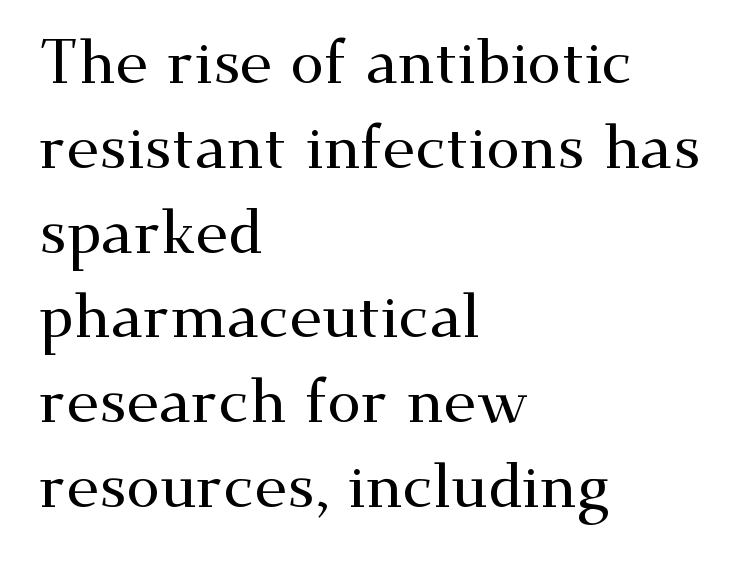
{"serif": "yes", "italic": "no", "width": "wide", "stroke_contrast": "medium", "x_height": "small", "monospaced": "no", "underline": "no", "align": "left", "line_spacing": "normal", "line_spacing_ratio": 1.39, "letter_spacing": "normal", "letter_spacing_em": 0.0, "glyph_px": 61}
